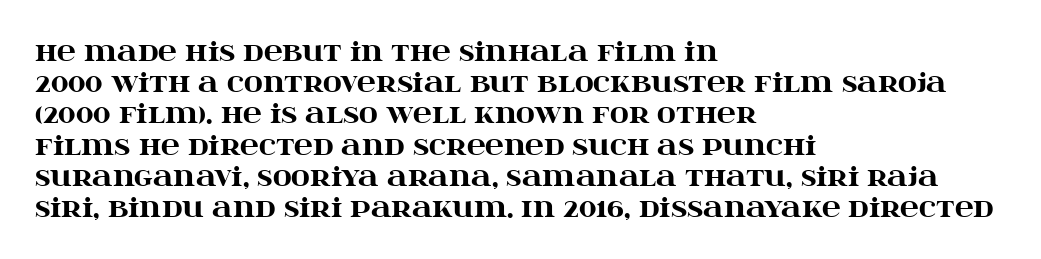
{"italic": "no", "bold": "yes", "underline": "no", "align": "left", "line_spacing_ratio": 1.2, "letter_spacing": "normal", "letter_spacing_em": 0.0, "glyph_px": 26}
